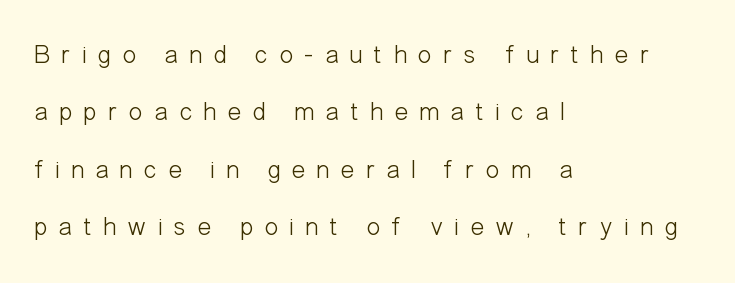
{"italic": "no", "bold": "no", "underline": "no", "align": "left", "line_spacing": "loose", "line_spacing_ratio": 2.21, "letter_spacing": "wide", "letter_spacing_em": 0.43, "glyph_px": 26}
